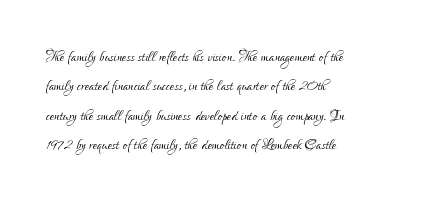
{"bold": "no", "underline": "no", "align": "left", "line_spacing": "normal", "line_spacing_ratio": 1.47, "letter_spacing": "normal", "letter_spacing_em": 0.0, "glyph_px": 20}
